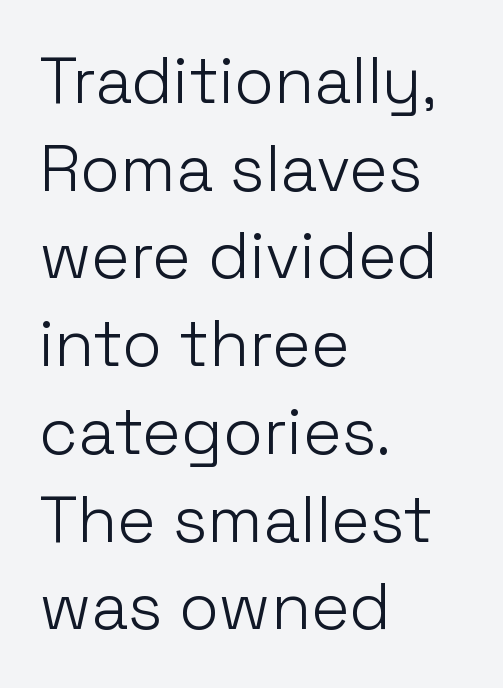
Q: Is the text bold? A: No.
Q: Is the text italic (slanted)? A: No, it is upright.
Q: Is the typeface a serif or a sans-serif typeface? A: Sans-serif.
Q: Is the text underlined? A: No.
Q: How is the paragraph aligned? A: Left-aligned.
Q: Is the spacing between letters normal or unusually wide? A: Normal.
Q: Is the spacing between lines tight, normal or loose? A: Normal.
Q: Width (condensed, normal, or wide)? A: Normal.
Q: Stroke contrast? A: Low.
Q: x-height? A: Medium.
Q: Monospaced? A: No.
